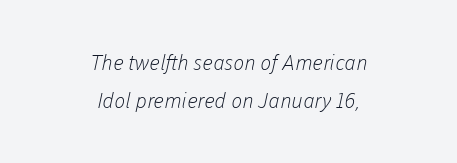
Q: Is the text bold? A: No.
Q: Is the text underlined? A: No.
Q: How is the paragraph aligned? A: Centered.
Q: Is the spacing between letters normal or unusually wide? A: Normal.
